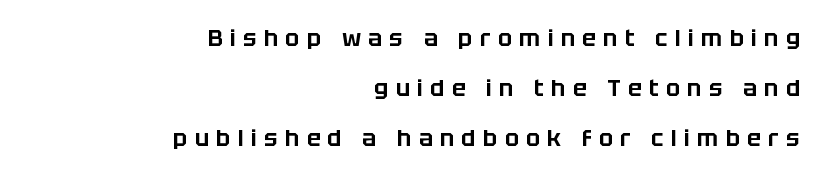
Where is the straight margin? On the right. The letterforms stand isolated, each surrounded by extra space. Honestly, the rows look like they've been pulled way apart. The axis of the letterforms is exactly vertical.
